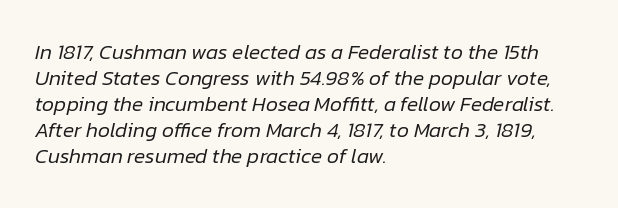
{"italic": "yes", "lean": "right", "slant_degrees": 12, "bold": "no", "underline": "no", "align": "left", "line_spacing_ratio": 1.24, "letter_spacing": "normal", "letter_spacing_em": 0.0, "glyph_px": 21}
